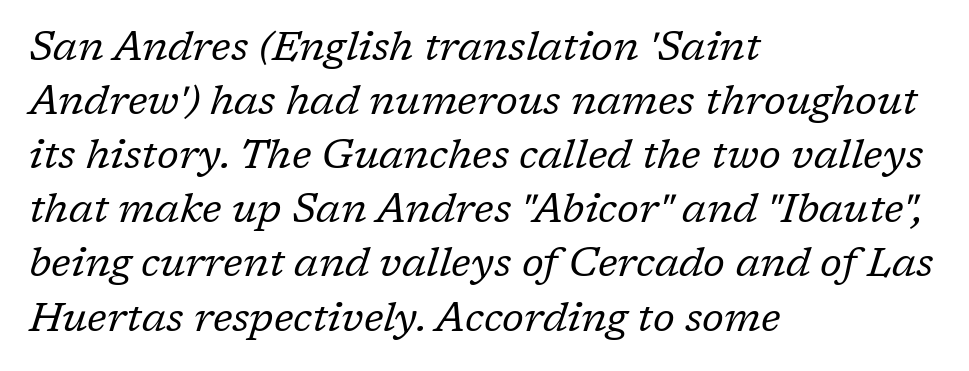
Leftover space on each line is placed entirely after the last word. This rendering features lettering with no underline. Looks like regular typesetting: each glyph gets only the width it needs. Vertically, the passage feels balanced, rows spaced as you'd expect. Observe the lean: these are italic letterforms.
